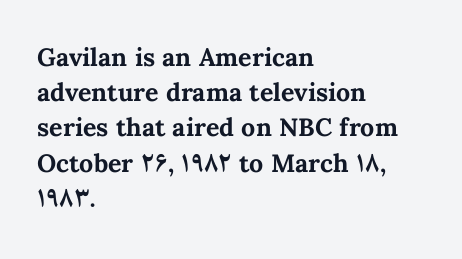
Q: Is the text bold? A: Yes.
Q: Is the text italic (slanted)? A: No, it is upright.
Q: Is the text underlined? A: No.
Q: How is the paragraph aligned? A: Left-aligned.
Q: Is the spacing between letters normal or unusually wide? A: Normal.
Q: Is the spacing between lines tight, normal or loose? A: Normal.
